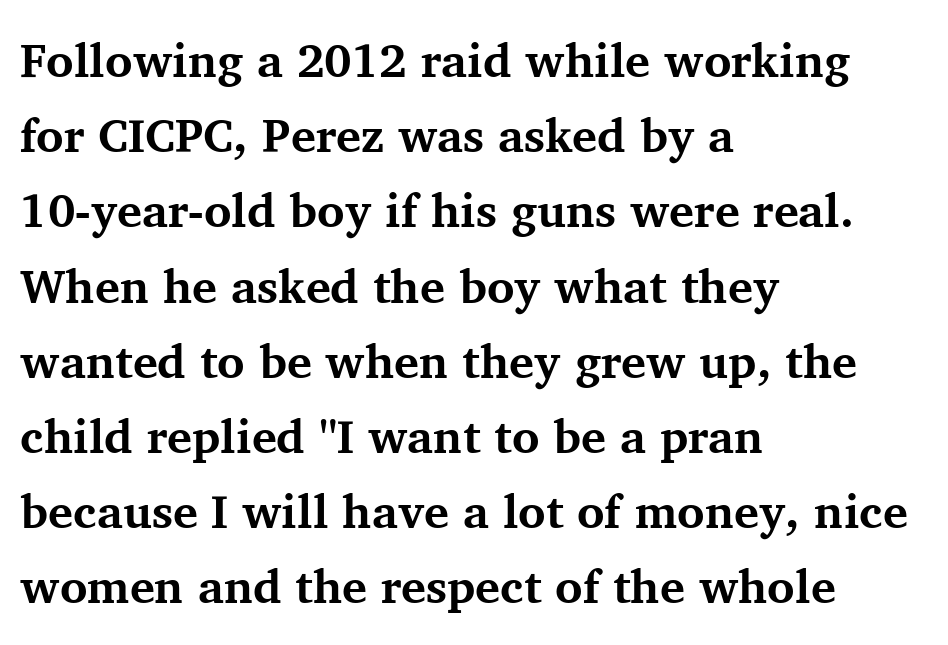
Q: Is the text bold? A: Yes.
Q: Is the text italic (slanted)? A: No, it is upright.
Q: Is the typeface a serif or a sans-serif typeface? A: Serif.
Q: Is the text underlined? A: No.
Q: How is the paragraph aligned? A: Left-aligned.
Q: Is the spacing between letters normal or unusually wide? A: Normal.
Q: Is the spacing between lines tight, normal or loose? A: Normal.
Q: Width (condensed, normal, or wide)? A: Normal.
Q: Stroke contrast? A: Medium.
Q: x-height? A: Medium.
Q: Monospaced? A: No.
